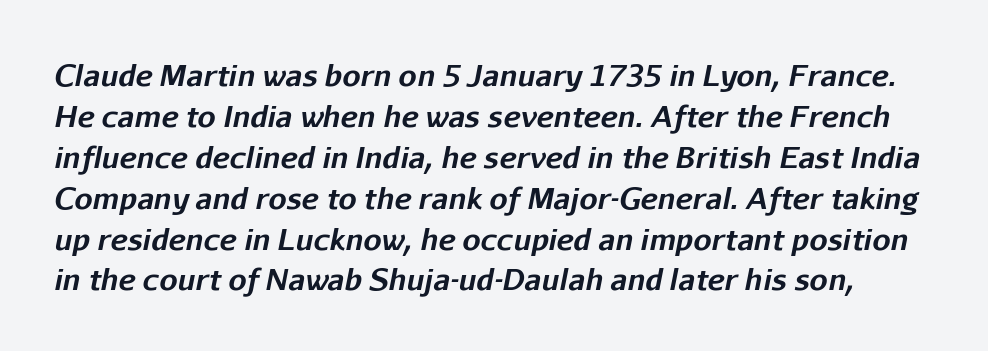
The image shows 29 px bold type, italic (leaning right); set normal line spacing (1.41x), normal letter spacing, not underlined; low stroke contrast and a medium x-height.
